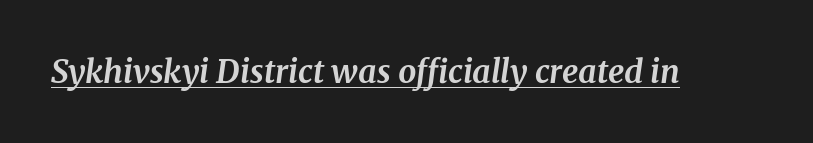
The image shows 32 px bold serif type, italic (leaning right); set normal letter spacing, underlined; medium stroke contrast and a medium x-height.
